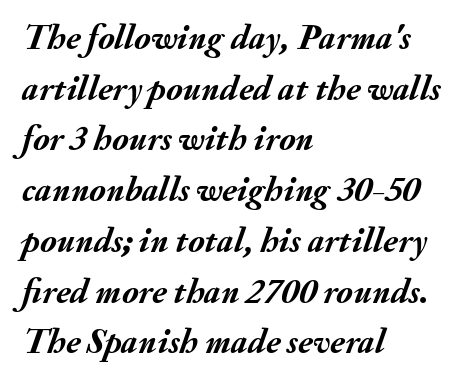
Q: Is the text bold? A: Yes.
Q: Is the text italic (slanted)? A: Yes, it leans right by about 20 degrees.
Q: Is the text underlined? A: No.
Q: How is the paragraph aligned? A: Left-aligned.
Q: Is the spacing between letters normal or unusually wide? A: Normal.
Q: Is the spacing between lines tight, normal or loose? A: Normal.
Q: Width (condensed, normal, or wide)? A: Normal.
Q: Stroke contrast? A: Medium.
Q: x-height? A: Small.
Q: Monospaced? A: No.
